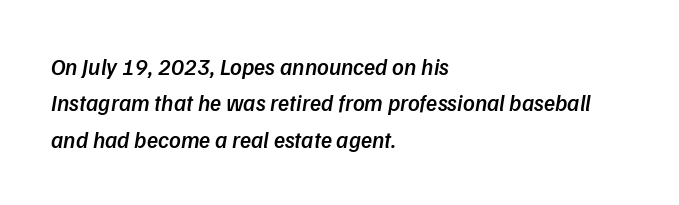
Alignment: flush left. Is there much room between lines? A standard amount, neither cramped nor airy. What weight is shown? A semibold, between regular and bold. Underline: absent. Short note: letters normally spaced.
